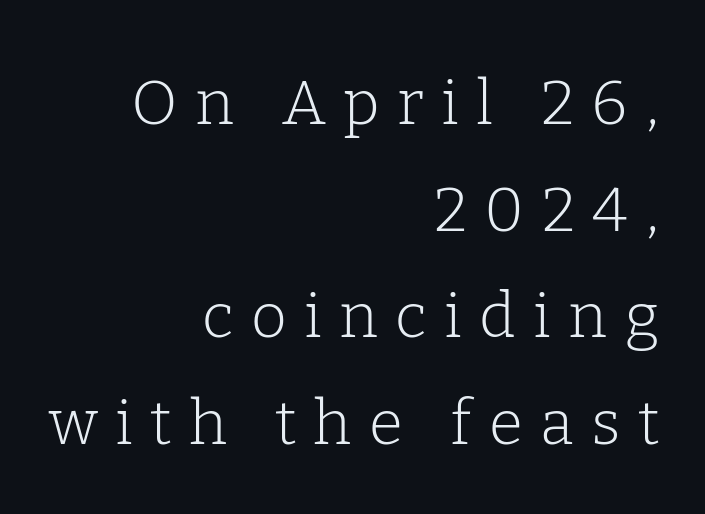
The image shows 62 px light serif type, upright; set right-aligned, line spacing 1.72x, unusually wide letter spacing (+0.28 em), not underlined; low stroke contrast and a medium x-height.
